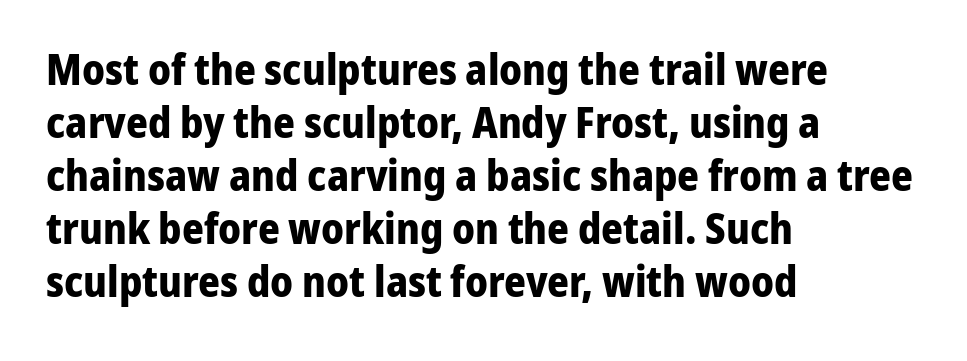
Q: Is the text bold? A: Yes.
Q: Is the text italic (slanted)? A: No, it is upright.
Q: Is the typeface a serif or a sans-serif typeface? A: Sans-serif.
Q: Is the text underlined? A: No.
Q: How is the paragraph aligned? A: Left-aligned.
Q: Is the spacing between letters normal or unusually wide? A: Normal.
Q: Is the spacing between lines tight, normal or loose? A: Normal.
Q: Width (condensed, normal, or wide)? A: Normal.
Q: Stroke contrast? A: Low.
Q: x-height? A: Medium.
Q: Monospaced? A: No.
